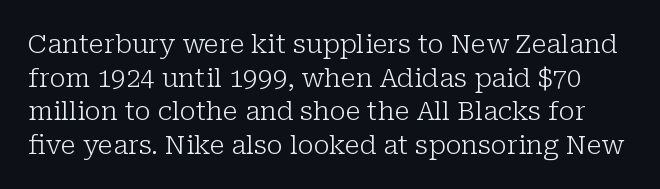
{"italic": "no", "bold": "no", "underline": "no", "line_spacing": "normal", "line_spacing_ratio": 1.29, "letter_spacing": "normal", "letter_spacing_em": 0.0, "glyph_px": 26}
